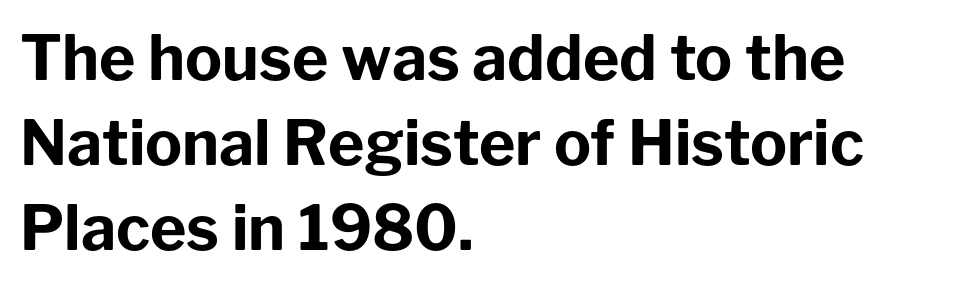
{"serif": "no", "italic": "no", "bold": "yes", "weight": "bold", "width": "normal", "stroke_contrast": "low", "x_height": "medium", "monospaced": "no", "underline": "no", "align": "left", "line_spacing": "normal", "line_spacing_ratio": 1.37, "letter_spacing": "normal", "letter_spacing_em": 0.0, "glyph_px": 62}
